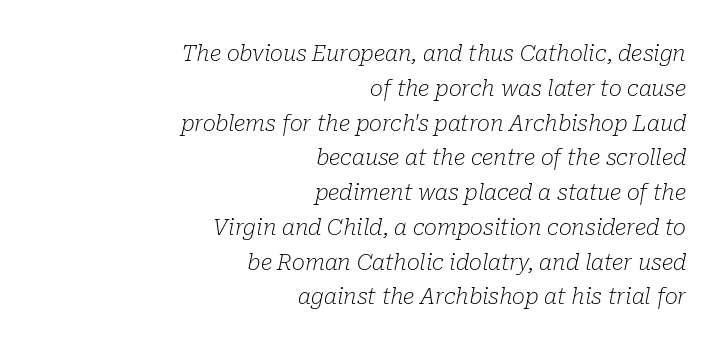
{"italic": "yes", "lean": "right", "slant_degrees": 10, "bold": "no", "underline": "no", "align": "right", "line_spacing": "normal", "line_spacing_ratio": 1.58, "letter_spacing": "normal", "letter_spacing_em": 0.0, "glyph_px": 22}
